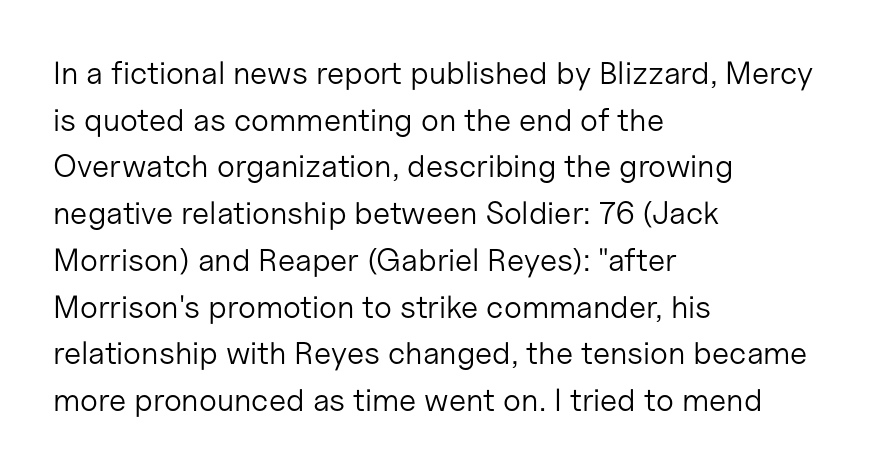
The image shows 32 px light sans-serif type, upright; set left-aligned, normal line spacing (1.46x), normal letter spacing, not underlined; low stroke contrast and a medium x-height.
